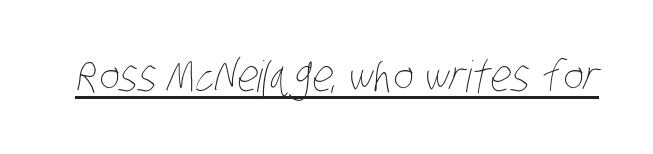
The image shows 43 px thin, condensed type; set normal letter spacing, underlined; low stroke contrast and a large x-height.
